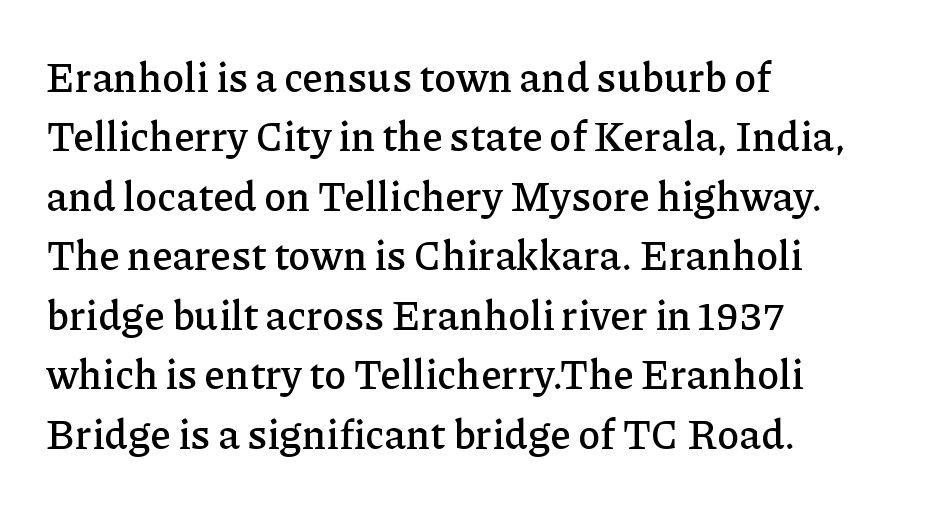
Q: Is the text italic (slanted)? A: No, it is upright.
Q: Is the typeface a serif or a sans-serif typeface? A: Serif.
Q: Is the text underlined? A: No.
Q: How is the paragraph aligned? A: Left-aligned.
Q: Is the spacing between letters normal or unusually wide? A: Normal.
Q: Is the spacing between lines tight, normal or loose? A: Normal.
Q: Width (condensed, normal, or wide)? A: Normal.
Q: Stroke contrast? A: Low.
Q: x-height? A: Medium.
Q: Monospaced? A: No.
